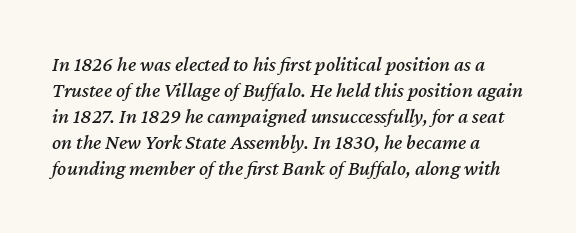
Q: Is the text italic (slanted)? A: Yes, it leans right by about 12 degrees.
Q: Is the text underlined? A: No.
Q: Is the spacing between letters normal or unusually wide? A: Normal.
